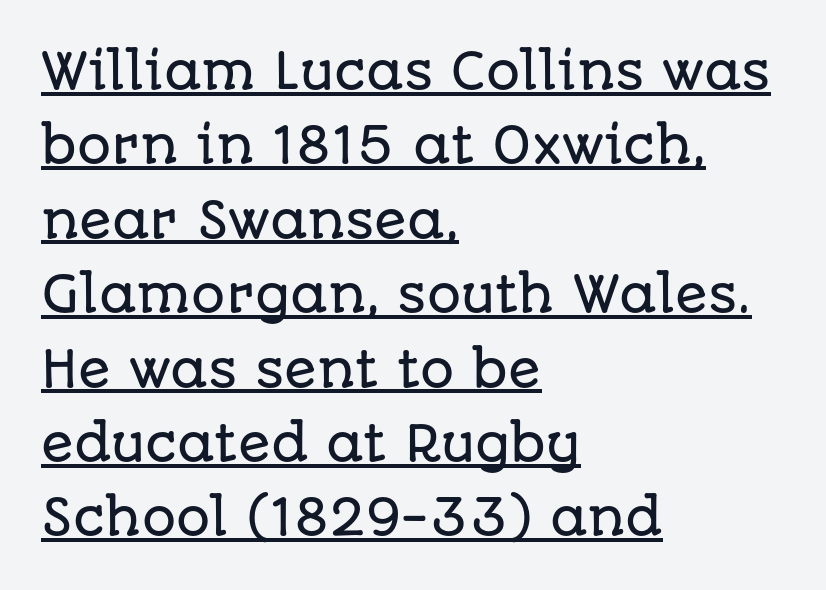
{"serif": "no", "italic": "no", "width": "normal", "stroke_contrast": "low", "x_height": "large", "monospaced": "no", "underline": "yes", "align": "left", "line_spacing": "normal", "line_spacing_ratio": 1.55, "letter_spacing": "normal", "letter_spacing_em": 0.0, "glyph_px": 48}
